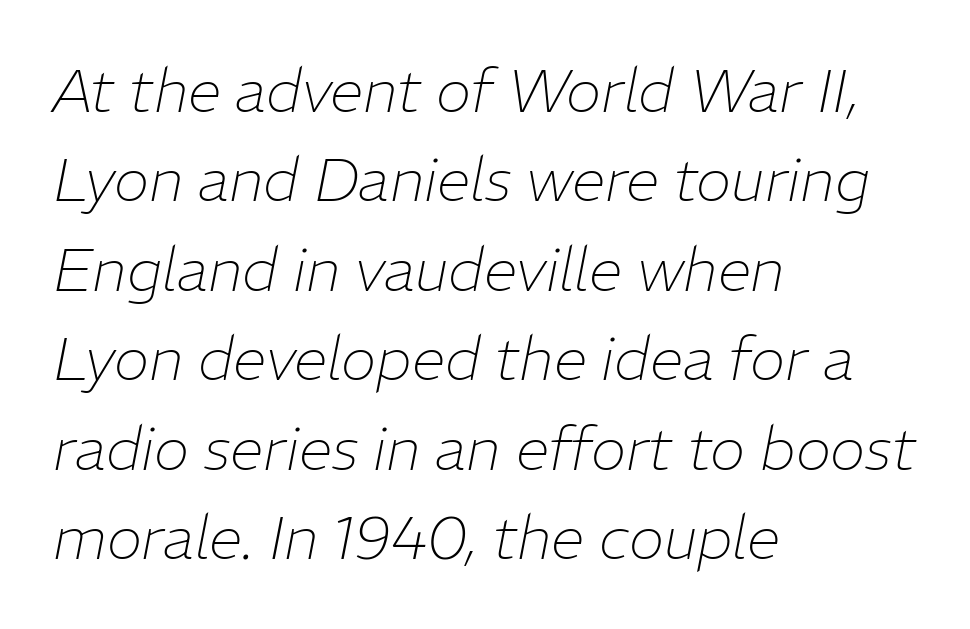
The weight would be labelled regular, book, light, or lighter still. Lines of text with bare space underneath. Is this a fixed-width face? No — the glyphs have proportional, varying widths. The designer left line spacing at the default. Is the type slanted? Yes — the strokes lean at a clear angle.
